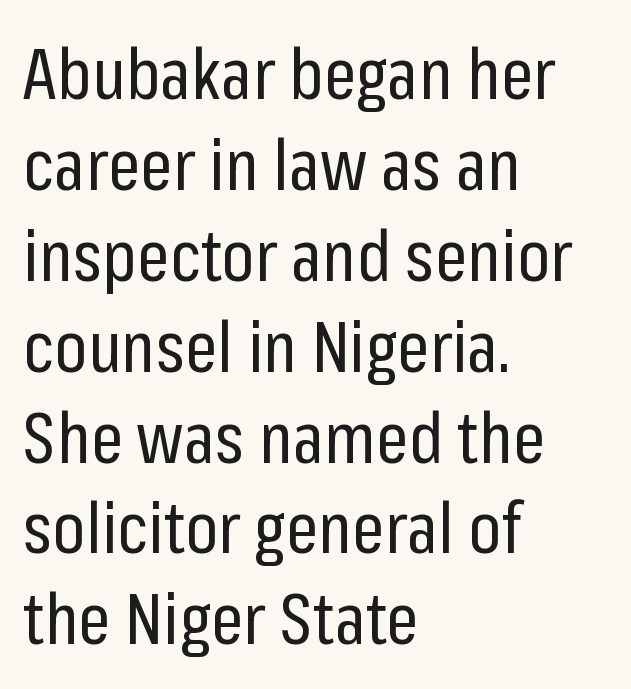
{"serif": "no", "italic": "no", "bold": "no", "weight": "regular", "width": "condensed", "stroke_contrast": "low", "x_height": "medium", "monospaced": "no", "underline": "no", "align": "left", "line_spacing": "normal", "line_spacing_ratio": 1.28, "letter_spacing": "normal", "letter_spacing_em": 0.0, "glyph_px": 71}
